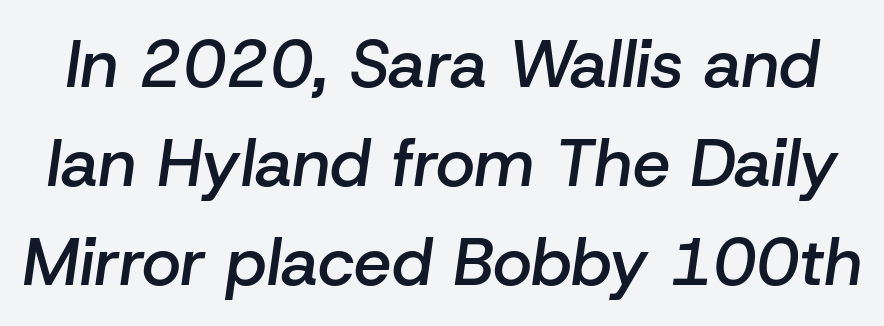
The image shows 67 px semibold type, italic (leaning right); set normal line spacing (1.48x), normal letter spacing, not underlined; low stroke contrast and a medium x-height.
